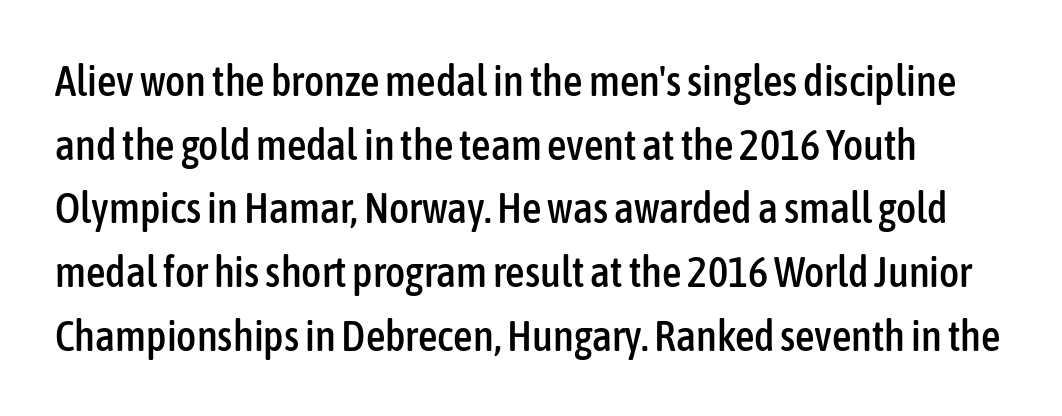
{"serif": "no", "italic": "no", "width": "condensed", "stroke_contrast": "low", "x_height": "medium", "monospaced": "no", "underline": "no", "line_spacing": "normal", "line_spacing_ratio": 1.48, "letter_spacing": "normal", "letter_spacing_em": 0.0, "glyph_px": 43}
